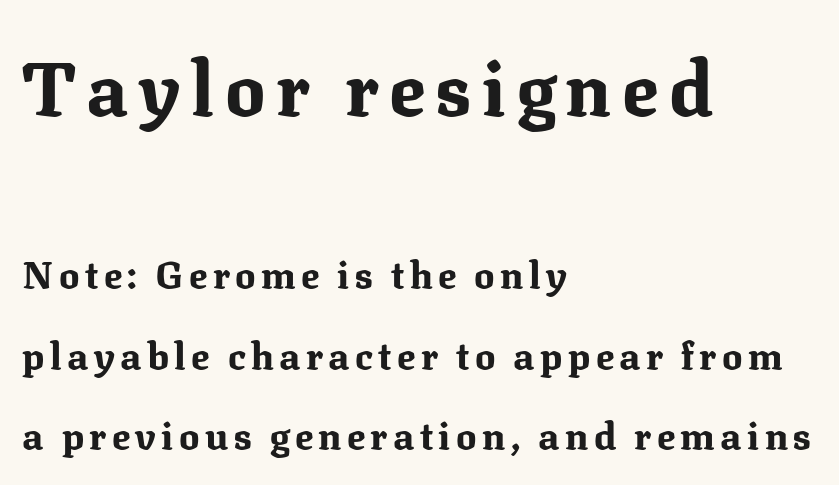
Q: Is the text bold? A: Yes.
Q: Is the text italic (slanted)? A: No, it is upright.
Q: Is the typeface a serif or a sans-serif typeface? A: Serif.
Q: Is the text underlined? A: No.
Q: How is the paragraph aligned? A: Left-aligned.
Q: Is the spacing between lines tight, normal or loose? A: Loose.
Q: Which block of text is set in a larger size, the first (top) or the second (bottom)? A: The first (top) one.
Q: Width (condensed, normal, or wide)? A: Normal.
Q: Stroke contrast? A: Medium.
Q: x-height? A: Medium.
Q: Monospaced? A: No.
